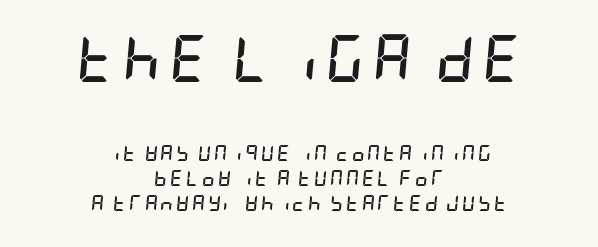
If you folded the block vertically in half, each line would mirror itself in length. Does the weight exceed regular? Yes, all the way to bold. The designer gave the opening block more size than the closing block. Beneath every word, the page is bare.
